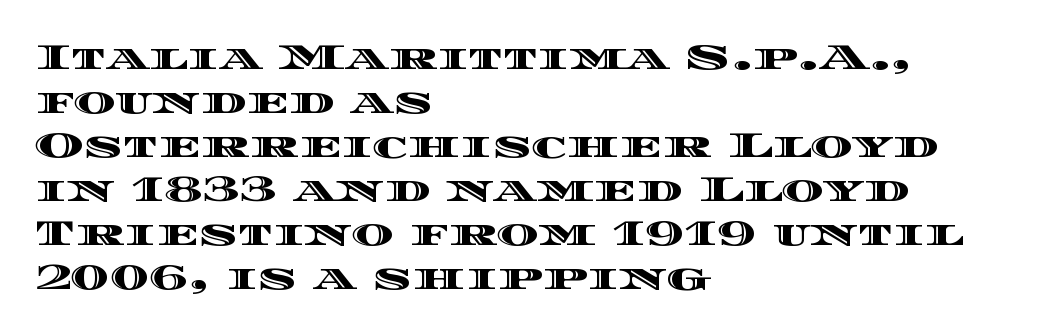
Q: Is the text italic (slanted)? A: No, it is upright.
Q: Is the text underlined? A: No.
Q: How is the paragraph aligned? A: Left-aligned.
Q: Is the spacing between letters normal or unusually wide? A: Normal.
Q: Width (condensed, normal, or wide)? A: Wide.
Q: x-height? A: Large.
Q: Monospaced? A: No.
